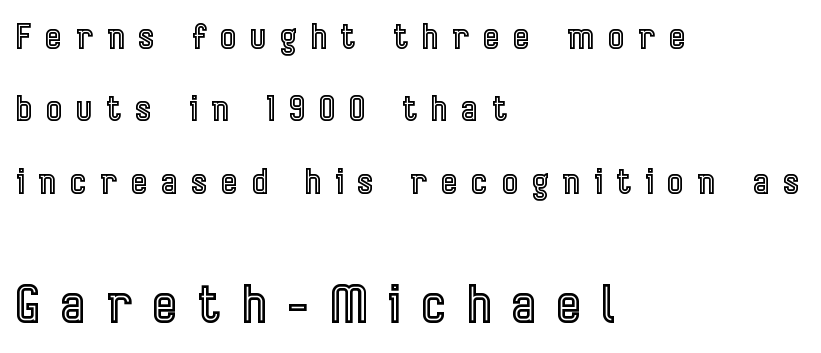
Q: Is the text italic (slanted)? A: No, it is upright.
Q: Is the text underlined? A: No.
Q: How is the paragraph aligned? A: Left-aligned.
Q: Is the spacing between letters normal or unusually wide? A: Unusually wide.
Q: Is the spacing between lines tight, normal or loose? A: Loose.
Q: Which block of text is set in a larger size, the first (top) or the second (bottom)? A: The second (bottom) one.
Q: Width (condensed, normal, or wide)? A: Condensed.
Q: x-height? A: Medium.
Q: Monospaced? A: No.
